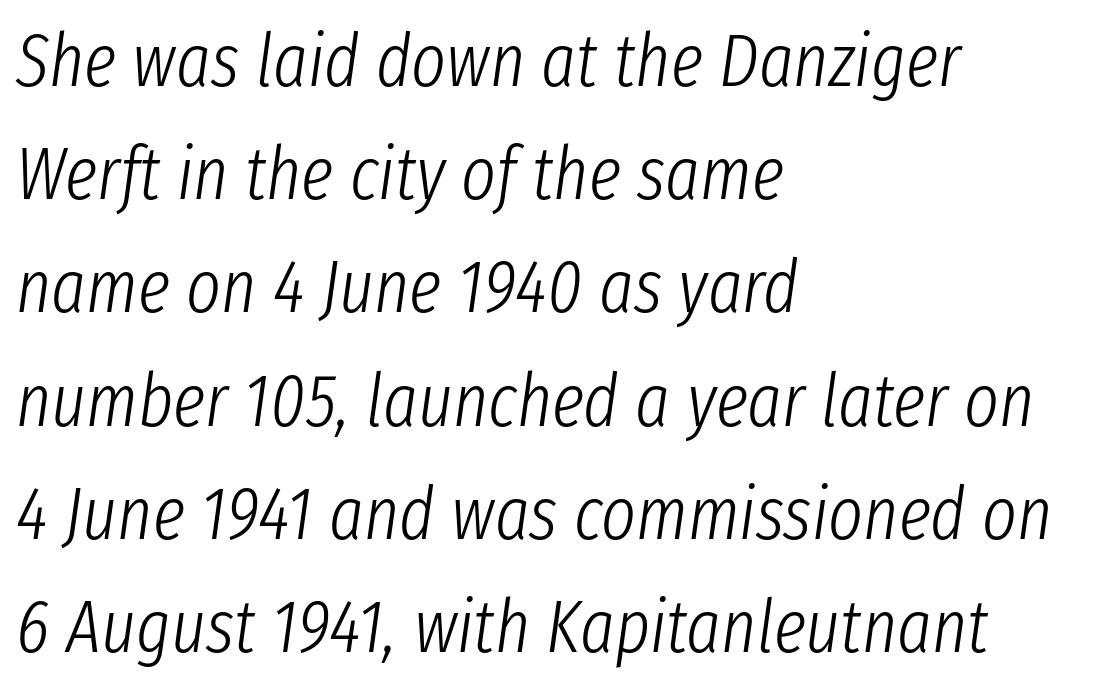
Q: Is the text bold? A: No.
Q: Is the text italic (slanted)? A: Yes, it leans right by about 8 degrees.
Q: Is the text underlined? A: No.
Q: How is the paragraph aligned? A: Left-aligned.
Q: Is the spacing between letters normal or unusually wide? A: Normal.
Q: Is the spacing between lines tight, normal or loose? A: Normal.
Q: Width (condensed, normal, or wide)? A: Condensed.
Q: Stroke contrast? A: Low.
Q: x-height? A: Medium.
Q: Monospaced? A: No.
